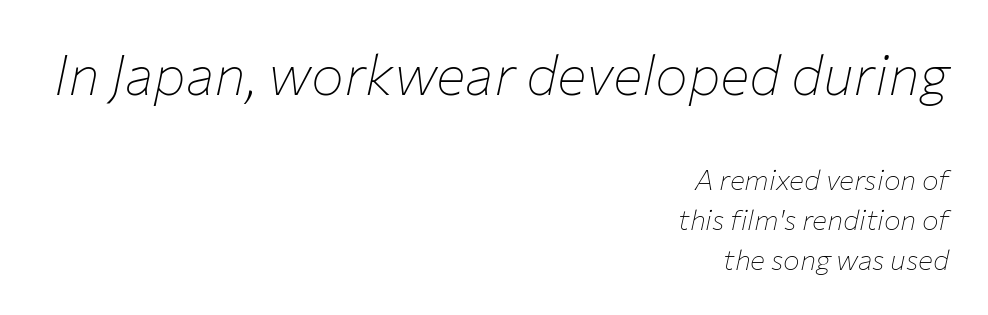
Q: Is the text bold? A: No.
Q: Is the text italic (slanted)? A: Yes, it leans right by about 12 degrees.
Q: Is the text underlined? A: No.
Q: How is the paragraph aligned? A: Right-aligned.
Q: Is the spacing between letters normal or unusually wide? A: Normal.
Q: Is the spacing between lines tight, normal or loose? A: Normal.
Q: Which block of text is set in a larger size, the first (top) or the second (bottom)? A: The first (top) one.
Q: Width (condensed, normal, or wide)? A: Normal.
Q: Stroke contrast? A: Low.
Q: x-height? A: Medium.
Q: Monospaced? A: No.
